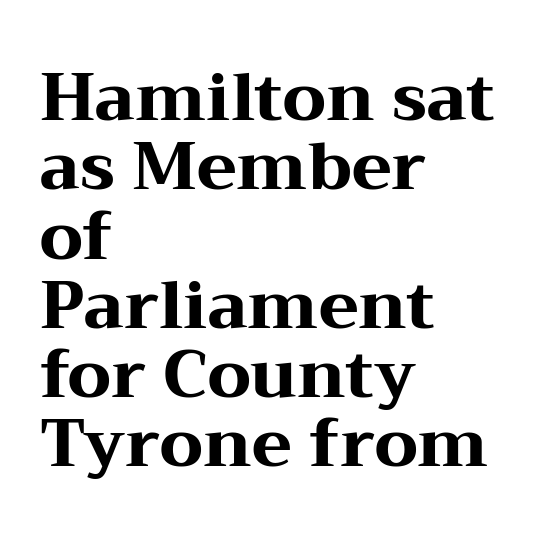
The image shows 66 px heavy, wide serif type, upright; set left-aligned, tight line spacing (1.05x), normal letter spacing, not underlined; medium stroke contrast and a medium x-height.
